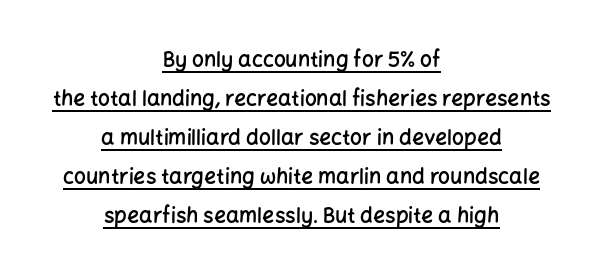
Q: Is the text bold? A: Semi-bold.
Q: Is the text italic (slanted)? A: No, it is upright.
Q: Is the text underlined? A: Yes.
Q: How is the paragraph aligned? A: Centered.
Q: Is the spacing between letters normal or unusually wide? A: Normal.
